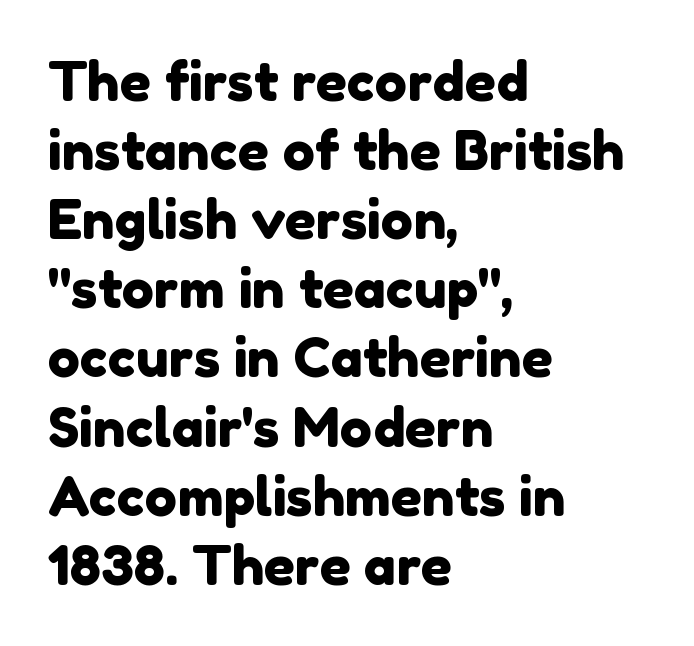
Q: Is the typeface a serif or a sans-serif typeface? A: Sans-serif.
Q: Is the text underlined? A: No.
Q: How is the paragraph aligned? A: Left-aligned.
Q: Is the spacing between letters normal or unusually wide? A: Normal.
Q: Is the spacing between lines tight, normal or loose? A: Normal.
Q: Width (condensed, normal, or wide)? A: Normal.
Q: Stroke contrast? A: Low.
Q: x-height? A: Medium.
Q: Monospaced? A: No.
